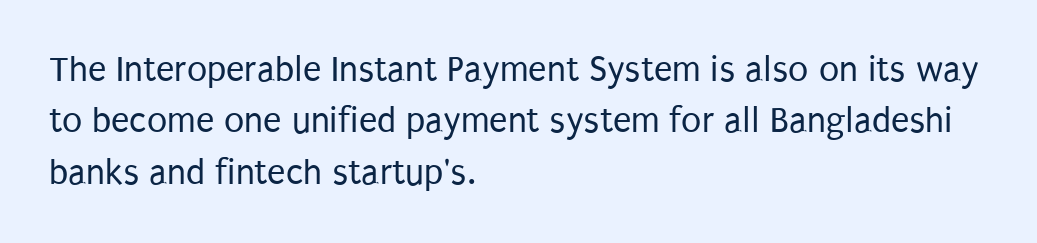
The strokes carry an ordinary text weight at most. Unmarked baselines from the first word to the last. Each word holds together tightly as a unit, with standard inter-letter gaps. Grotesque or geometric, the face here clearly has no serifs. The text block is weighted toward the left margin, trailing off unevenly rightward. The letters stand straight up with perfectly vertical stems.
